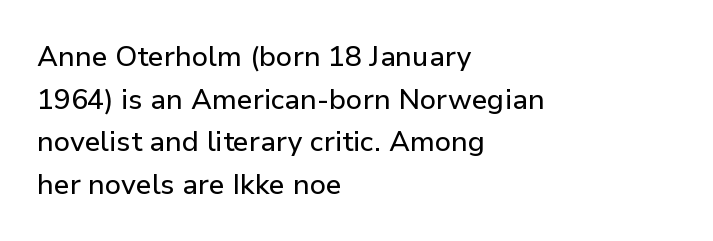
Think of a printed novel: that variable character pitch is what you see here. A typesetter would label this face a sans. The paragraph has a hard left edge and a soft right edge. The font's upright variant was chosen for this text. Inter-character spacing is left at the font's built-in metrics.
